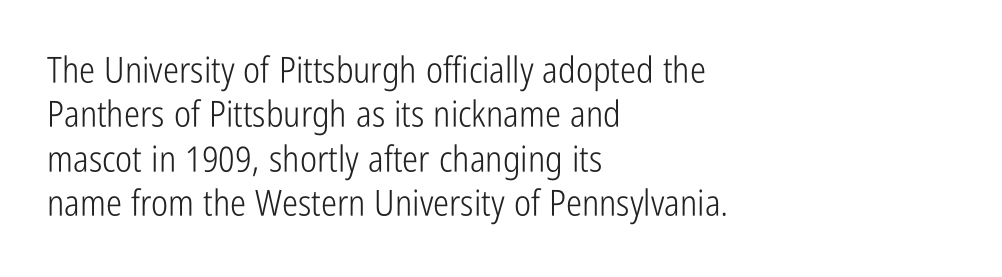
{"serif": "no", "italic": "no", "bold": "no", "weight": "light", "width": "condensed", "stroke_contrast": "low", "x_height": "medium", "monospaced": "no", "underline": "no", "align": "left", "line_spacing_ratio": 1.23, "letter_spacing": "normal", "letter_spacing_em": 0.0, "glyph_px": 36}
